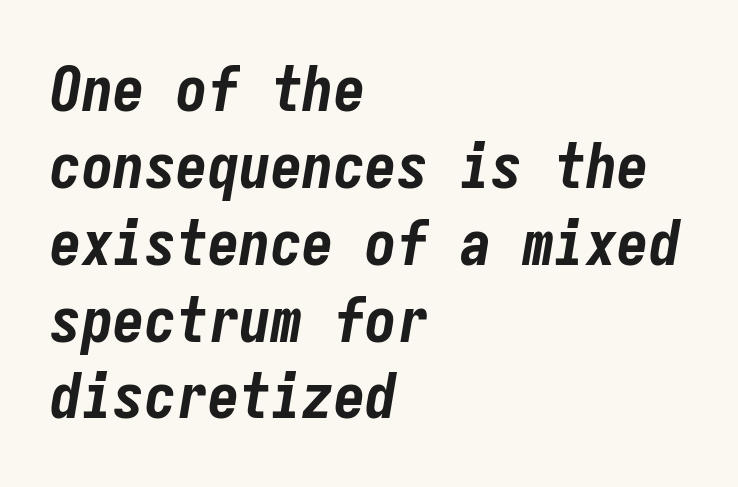
Q: Is the text bold? A: Yes.
Q: Is the text italic (slanted)? A: Yes, it leans right by about 9 degrees.
Q: Is the text underlined? A: No.
Q: How is the paragraph aligned? A: Left-aligned.
Q: Is the spacing between letters normal or unusually wide? A: Normal.
Q: Width (condensed, normal, or wide)? A: Condensed.
Q: Stroke contrast? A: Low.
Q: x-height? A: Medium.
Q: Monospaced? A: Yes.
